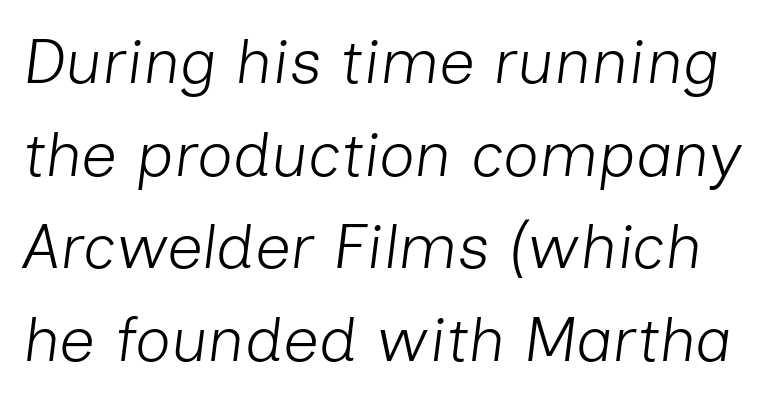
Q: Is the text bold? A: No.
Q: Is the text italic (slanted)? A: Yes, it leans right by about 7 degrees.
Q: Is the text underlined? A: No.
Q: Is the spacing between letters normal or unusually wide? A: Normal.
Q: Is the spacing between lines tight, normal or loose? A: Normal.
Q: Width (condensed, normal, or wide)? A: Normal.
Q: Stroke contrast? A: Low.
Q: x-height? A: Medium.
Q: Monospaced? A: No.
